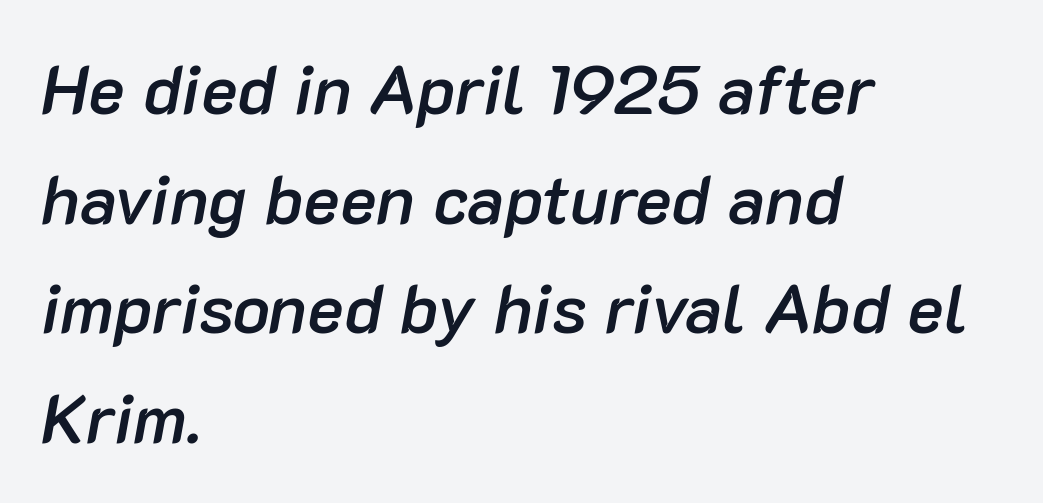
Q: Is the text bold? A: Semi-bold.
Q: Is the text italic (slanted)? A: Yes, it leans right by about 10 degrees.
Q: Is the text underlined? A: No.
Q: How is the paragraph aligned? A: Left-aligned.
Q: Is the spacing between letters normal or unusually wide? A: Normal.
Q: Is the spacing between lines tight, normal or loose? A: Normal.
Q: Width (condensed, normal, or wide)? A: Normal.
Q: Stroke contrast? A: Low.
Q: x-height? A: Medium.
Q: Monospaced? A: No.
